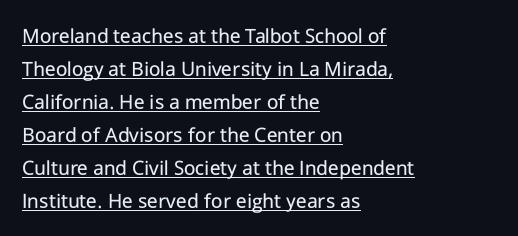
Q: Is the text bold? A: No.
Q: Is the text italic (slanted)? A: No, it is upright.
Q: Is the text underlined? A: Yes.
Q: How is the paragraph aligned? A: Left-aligned.
Q: Is the spacing between letters normal or unusually wide? A: Normal.
Q: Is the spacing between lines tight, normal or loose? A: Normal.
